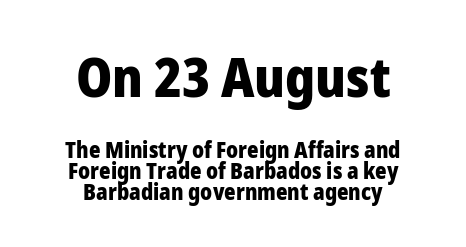
A clean baseline with only descenders dipping below it. A typesetter would call this proportional, since set widths differ per character. The font is running at its bold setting. These lines stack symmetrically, like a column narrowing and widening about its center. Interline gaps are noticeably narrow in this sample. Is this a sans? Yes — the strokes have no serifs.
